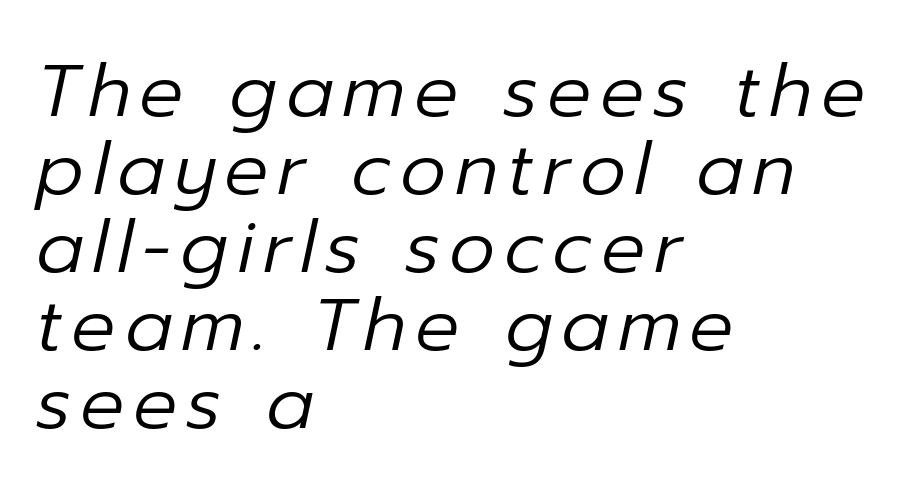
{"italic": "yes", "lean": "right", "slant_degrees": 12, "bold": "no", "weight": "regular", "width": "normal", "stroke_contrast": "low", "x_height": "medium", "monospaced": "no", "underline": "no", "align": "left", "line_spacing": "tight", "line_spacing_ratio": 1.07, "glyph_px": 73}
